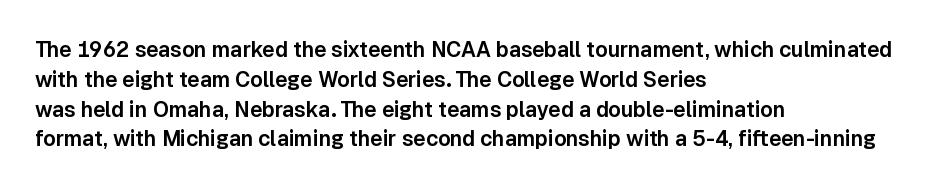
The image shows 21 px text type, upright; set left-aligned, normal line spacing (1.42x), normal letter spacing, not underlined.
